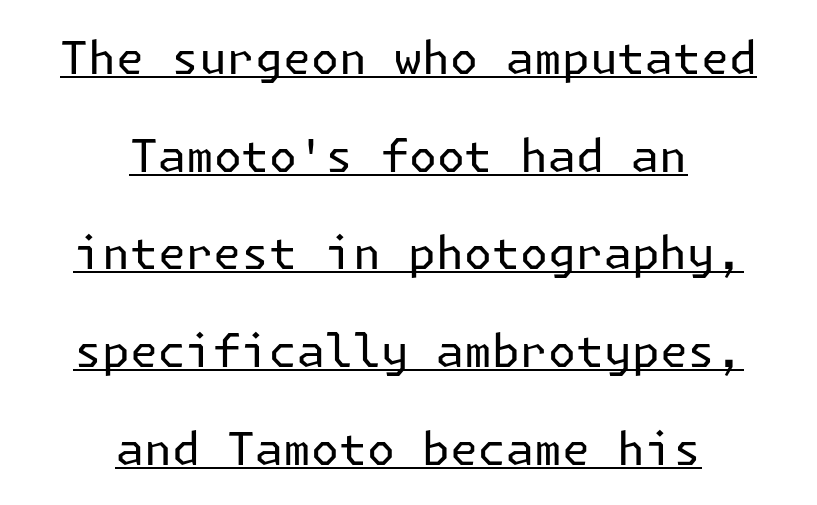
Heaviness? Minimal to ordinary, like unemphasized prose. Which margin do the lines hug? Neither — every line sits in the middle. The passage shown is underscored from start to finish. Vertical strokes here are truly vertical. Honestly, the letter spacing is just normal — you wouldn't notice it. This block would shrink considerably if given ordinary leading; it's expanded now.
